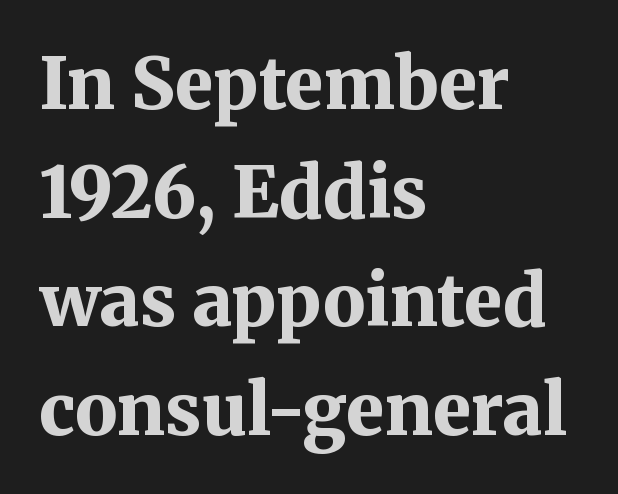
Q: Is the text bold? A: Yes.
Q: Is the text italic (slanted)? A: No, it is upright.
Q: Is the typeface a serif or a sans-serif typeface? A: Serif.
Q: Is the text underlined? A: No.
Q: How is the paragraph aligned? A: Left-aligned.
Q: Is the spacing between letters normal or unusually wide? A: Normal.
Q: Is the spacing between lines tight, normal or loose? A: Normal.
Q: Width (condensed, normal, or wide)? A: Normal.
Q: Stroke contrast? A: Medium.
Q: x-height? A: Medium.
Q: Monospaced? A: No.
